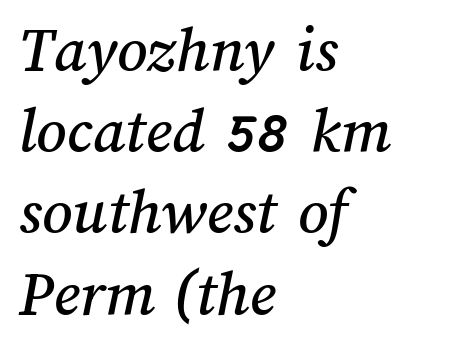
{"width": "normal", "stroke_contrast": "medium", "x_height": "medium", "monospaced": "no", "underline": "no", "align": "left", "line_spacing_ratio": 1.23, "letter_spacing": "normal", "letter_spacing_em": 0.0, "glyph_px": 66}
